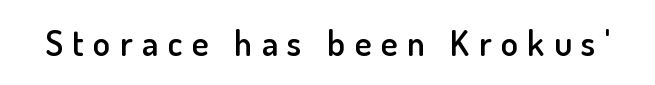
The image shows 35 px semibold sans-serif type, upright; set unusually wide letter spacing (+0.27 em), not underlined; low stroke contrast and a small x-height.
